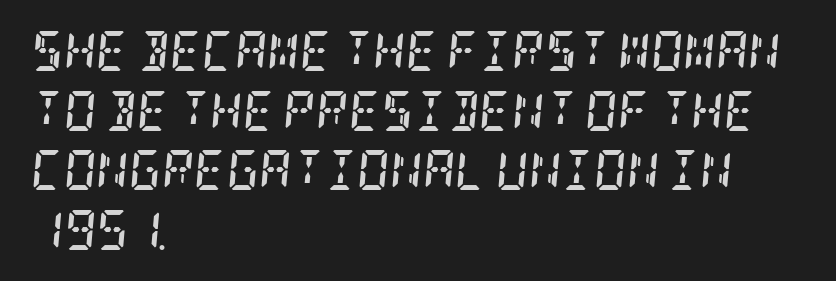
The image shows 40 px semibold, condensed serif type, italic (leaning right); set left-aligned, normal line spacing (1.49x), normal letter spacing, not underlined; low stroke contrast and a large x-height.
